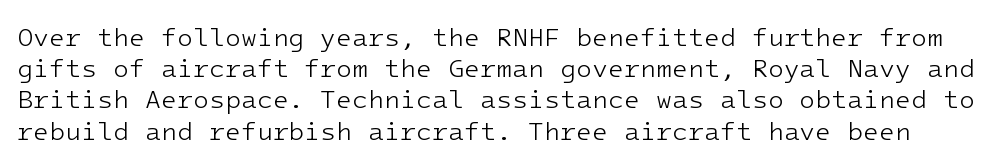
{"italic": "no", "bold": "no", "underline": "no", "line_spacing_ratio": 1.2, "letter_spacing": "normal", "letter_spacing_em": 0.0, "glyph_px": 26}
